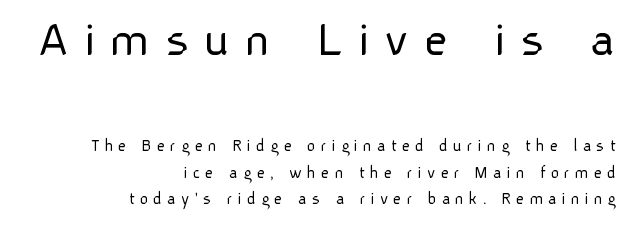
{"serif": "no", "italic": "no", "bold": "no", "weight": "light", "width": "normal", "stroke_contrast": "low", "x_height": "medium", "monospaced": "no", "underline": "no", "align": "right", "line_spacing": "normal", "line_spacing_ratio": 1.47, "letter_spacing": "wide", "letter_spacing_em": 0.28, "larger_block": "first", "size_ratio": 2.94, "glyph_px": 53}
